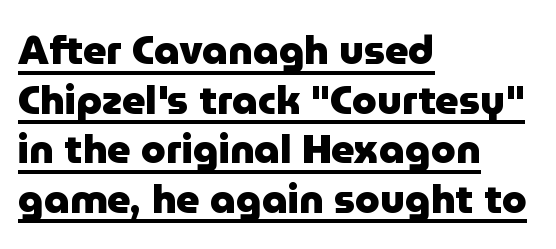
Q: Is the text bold? A: Yes.
Q: Is the text italic (slanted)? A: No, it is upright.
Q: Is the typeface a serif or a sans-serif typeface? A: Sans-serif.
Q: Is the text underlined? A: Yes.
Q: How is the paragraph aligned? A: Left-aligned.
Q: Is the spacing between letters normal or unusually wide? A: Normal.
Q: Width (condensed, normal, or wide)? A: Normal.
Q: Stroke contrast? A: Low.
Q: x-height? A: Medium.
Q: Monospaced? A: No.
